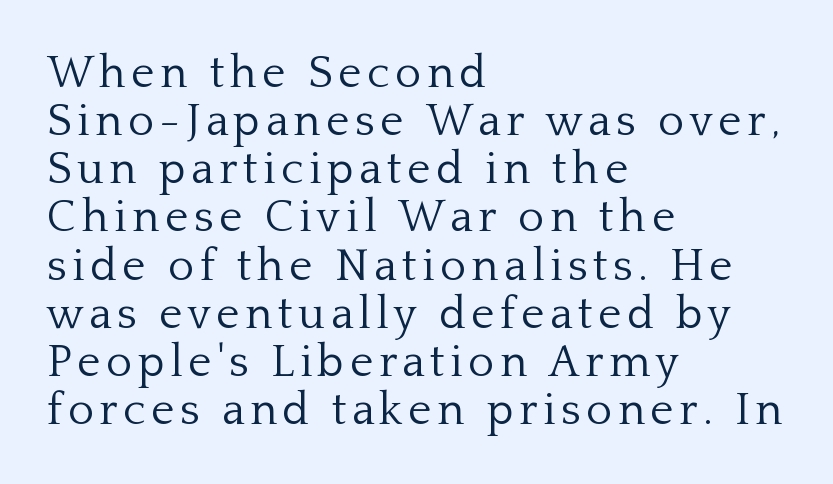
{"serif": "yes", "italic": "no", "bold": "no", "weight": "light", "width": "normal", "stroke_contrast": "low", "x_height": "medium", "monospaced": "no", "underline": "no", "align": "left", "line_spacing": "tight", "line_spacing_ratio": 1.07, "glyph_px": 45}
